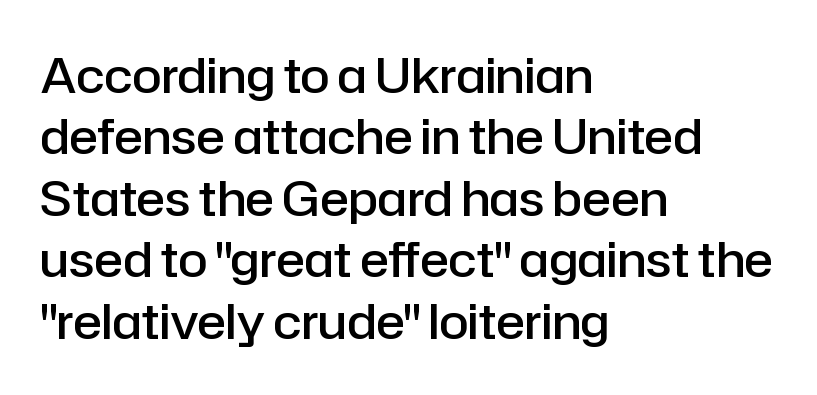
The image shows 48 px semibold sans-serif type, upright; set left-aligned, normal line spacing (1.28x), normal letter spacing, not underlined; low stroke contrast and a medium x-height.
